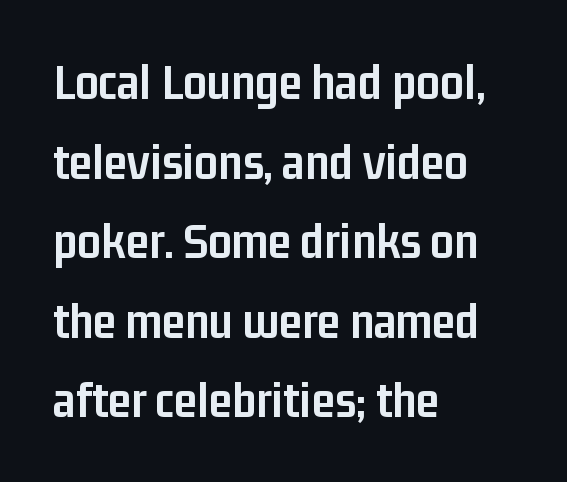
Q: Is the text bold? A: Yes.
Q: Is the text italic (slanted)? A: No, it is upright.
Q: Is the typeface a serif or a sans-serif typeface? A: Sans-serif.
Q: Is the text underlined? A: No.
Q: How is the paragraph aligned? A: Left-aligned.
Q: Is the spacing between letters normal or unusually wide? A: Normal.
Q: Is the spacing between lines tight, normal or loose? A: Normal.
Q: Width (condensed, normal, or wide)? A: Condensed.
Q: Stroke contrast? A: Low.
Q: x-height? A: Medium.
Q: Monospaced? A: No.
